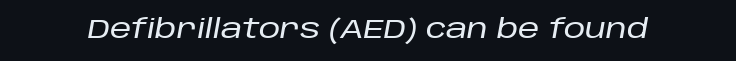
Q: Is the text italic (slanted)? A: Yes, it leans right by about 10 degrees.
Q: Is the text underlined? A: No.
Q: Is the spacing between letters normal or unusually wide? A: Normal.
